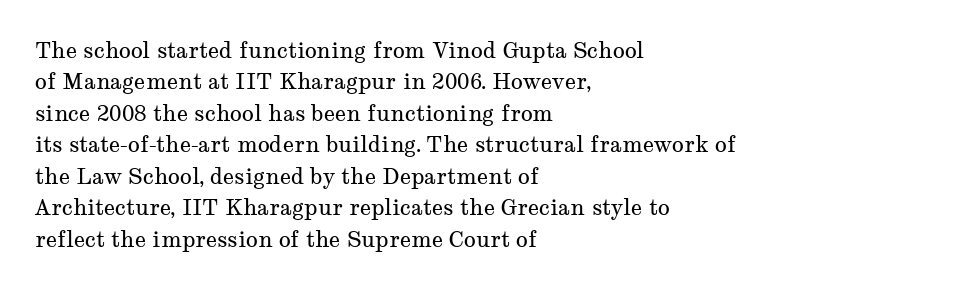
{"italic": "no", "bold": "no", "underline": "no", "align": "left", "line_spacing": "normal", "line_spacing_ratio": 1.43, "letter_spacing": "normal", "letter_spacing_em": 0.0, "glyph_px": 22}
